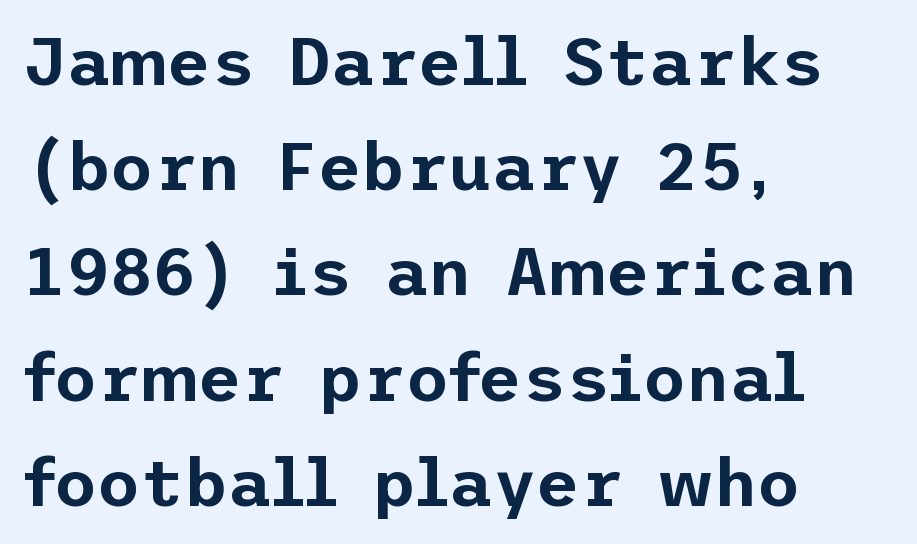
{"serif": "no", "italic": "no", "width": "normal", "stroke_contrast": "low", "x_height": "medium", "underline": "no", "align": "left", "line_spacing": "normal", "line_spacing_ratio": 1.57, "letter_spacing": "normal", "letter_spacing_em": 0.0, "glyph_px": 67}
